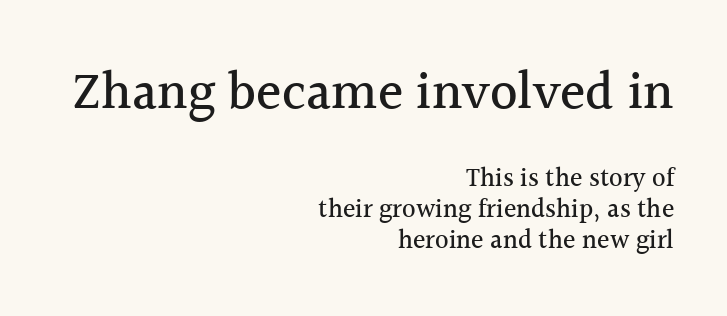
Casual observation: everything's shoved over to the right. Do the characters align in a grid? No, the font is proportional. Style check: upright. Note: larger setting up top, smaller setting below. Typographically, this falls in the serif category.
